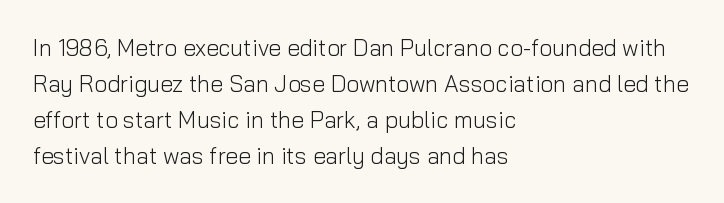
The image shows 23 px text type, upright; set left-aligned, normal line spacing (1.56x), normal letter spacing, not underlined.
